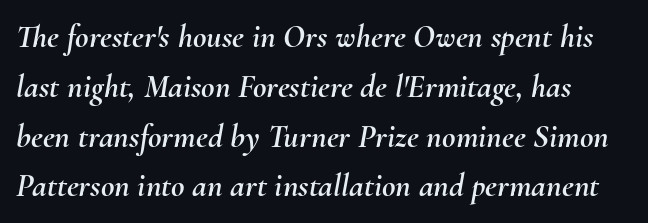
How would I describe the line gaps? Plain and ordinary. In terms of letterspacing, this is plain default setting. Decoration check: the copy has no underline. The letters advance in unequal steps, a hallmark of proportional type. Yep, that's italic — everything's leaning.
